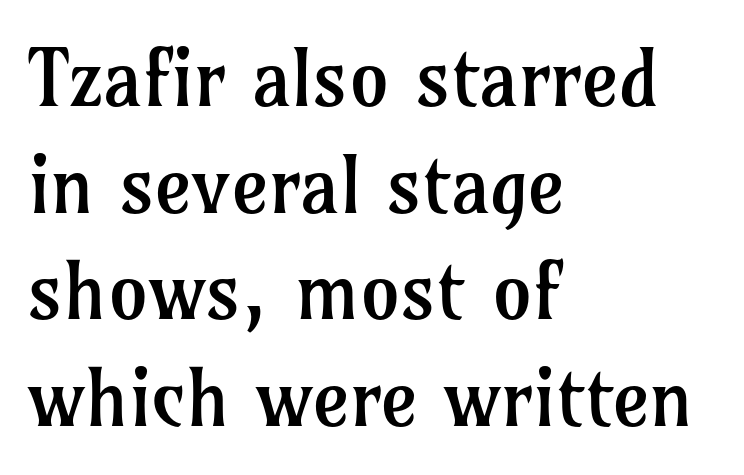
Each stroke keeps to a modest, everyday thickness or less. Compared with typical paragraphs, the rows here are spaced about the same. This sample has the flowing, uneven cadence of proportional lettering. Here the glyphs are tracked normally, forming tight word shapes. The letters stand upright; this is a roman face.
